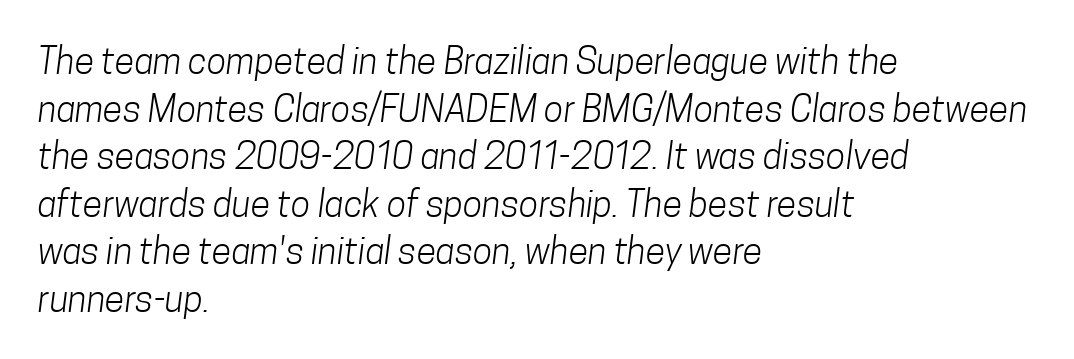
The image shows 36 px light, condensed sans-serif type; set left-aligned, normal line spacing (1.32x), normal letter spacing, not underlined; low stroke contrast and a medium x-height.
